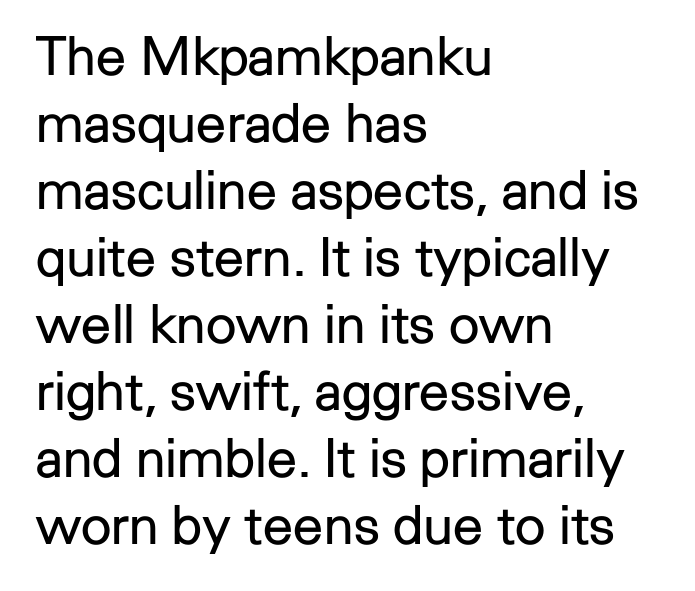
{"serif": "no", "italic": "no", "bold": "no", "weight": "regular", "width": "normal", "stroke_contrast": "low", "x_height": "medium", "monospaced": "no", "underline": "no", "align": "left", "line_spacing_ratio": 1.24, "letter_spacing": "normal", "letter_spacing_em": 0.0, "glyph_px": 54}
